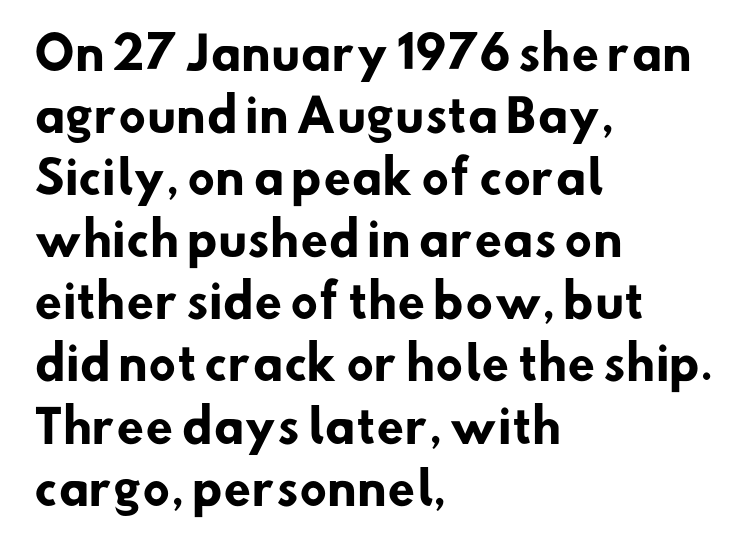
I'd call this a sans setting — the letters go barefoot. Summary of weight: heavy, a full bold. Typeset ragged right — the left edge is the straight one. Normally led — the rows are evenly, conventionally spaced. Spacing verdict: proportional, widths tailored to each character.
